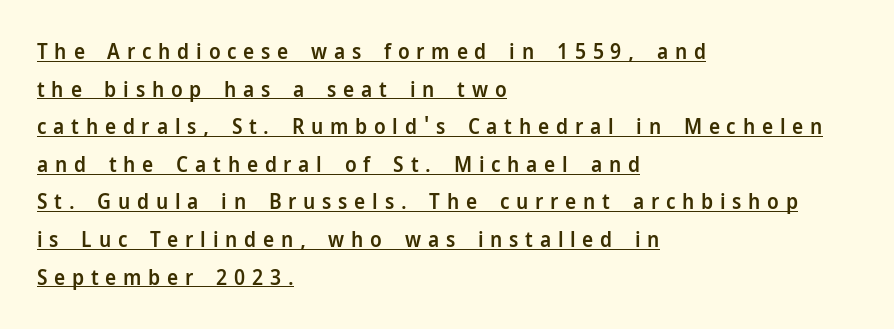
Q: Is the text bold? A: Semi-bold.
Q: Is the text italic (slanted)? A: No, it is upright.
Q: Is the text underlined? A: Yes.
Q: How is the paragraph aligned? A: Left-aligned.
Q: Is the spacing between letters normal or unusually wide? A: Unusually wide.
